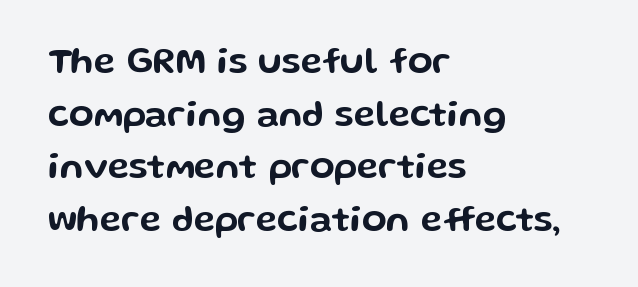
Q: Is the text italic (slanted)? A: No, it is upright.
Q: Is the typeface a serif or a sans-serif typeface? A: Sans-serif.
Q: Is the text underlined? A: No.
Q: How is the paragraph aligned? A: Left-aligned.
Q: Is the spacing between letters normal or unusually wide? A: Normal.
Q: Is the spacing between lines tight, normal or loose? A: Normal.
Q: Width (condensed, normal, or wide)? A: Wide.
Q: Stroke contrast? A: Low.
Q: x-height? A: Medium.
Q: Monospaced? A: No.
